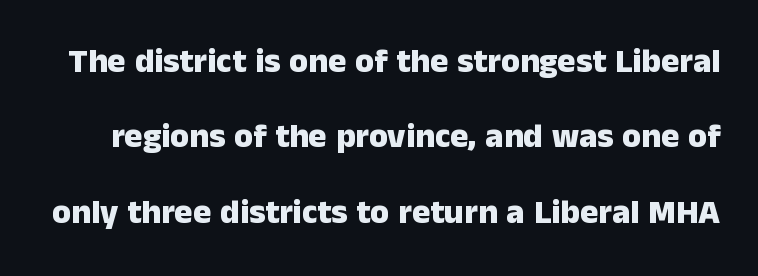
{"serif": "no", "italic": "no", "bold": "yes", "weight": "heavy", "width": "normal", "stroke_contrast": "low", "x_height": "medium", "monospaced": "no", "underline": "no", "line_spacing": "loose", "line_spacing_ratio": 2.22, "letter_spacing": "normal", "letter_spacing_em": 0.0, "glyph_px": 34}
